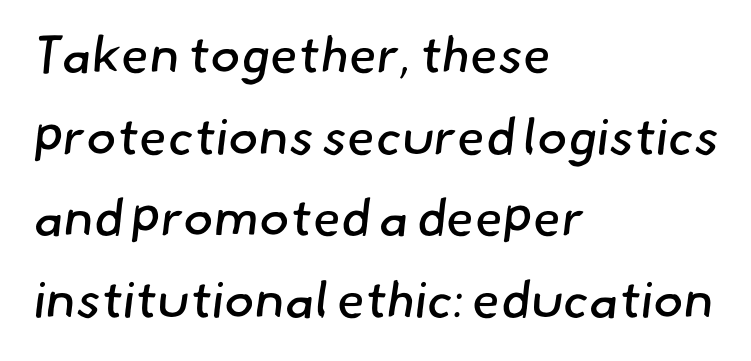
The block of text has a typical density, with ordinary space between rows. The letters advance in unequal steps, a hallmark of proportional type. Is the letter spacing exaggerated? No — it looks like the ordinary default. Teacher's note: observe the even left margin — that is flush-left alignment.
